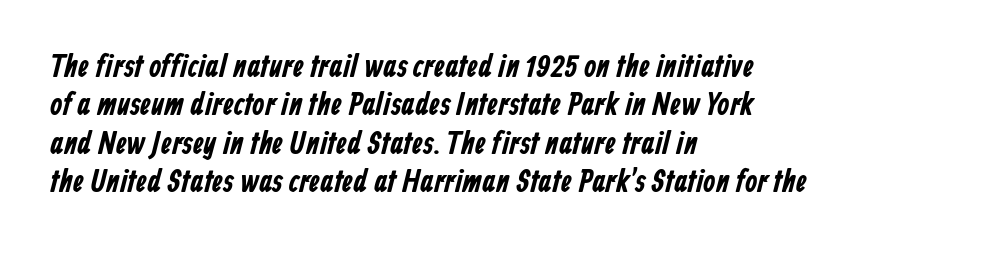
The image shows 31 px condensed sans-serif type; set left-aligned, line spacing 1.24x, normal letter spacing, not underlined; low stroke contrast and a medium x-height.
